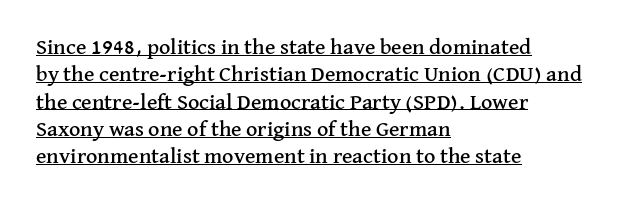
{"italic": "no", "underline": "yes", "align": "left", "line_spacing_ratio": 1.24, "letter_spacing": "normal", "letter_spacing_em": 0.0, "glyph_px": 22}
